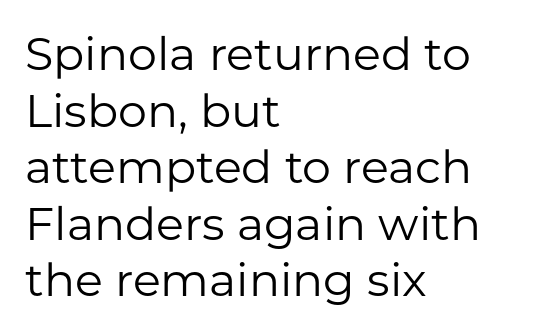
{"serif": "no", "italic": "no", "bold": "no", "weight": "regular", "width": "normal", "stroke_contrast": "low", "x_height": "medium", "monospaced": "no", "underline": "no", "align": "left", "line_spacing_ratio": 1.23, "letter_spacing": "normal", "letter_spacing_em": 0.0, "glyph_px": 46}
